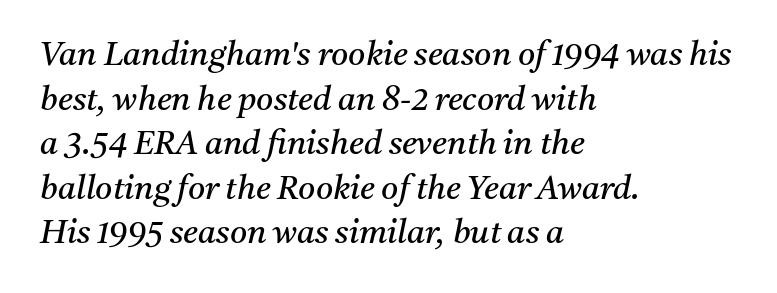
Q: Is the text bold? A: No.
Q: Is the text italic (slanted)? A: Yes, it leans right by about 11 degrees.
Q: Is the typeface a serif or a sans-serif typeface? A: Serif.
Q: Is the text underlined? A: No.
Q: How is the paragraph aligned? A: Left-aligned.
Q: Is the spacing between letters normal or unusually wide? A: Normal.
Q: Is the spacing between lines tight, normal or loose? A: Normal.
Q: Width (condensed, normal, or wide)? A: Normal.
Q: Stroke contrast? A: Medium.
Q: x-height? A: Medium.
Q: Monospaced? A: No.
